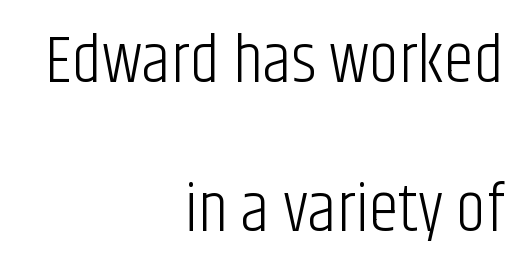
Q: Is the text bold? A: No.
Q: Is the text italic (slanted)? A: No, it is upright.
Q: Is the typeface a serif or a sans-serif typeface? A: Sans-serif.
Q: Is the text underlined? A: No.
Q: How is the paragraph aligned? A: Right-aligned.
Q: Is the spacing between letters normal or unusually wide? A: Normal.
Q: Is the spacing between lines tight, normal or loose? A: Loose.
Q: Width (condensed, normal, or wide)? A: Condensed.
Q: Stroke contrast? A: Low.
Q: x-height? A: Large.
Q: Monospaced? A: No.
